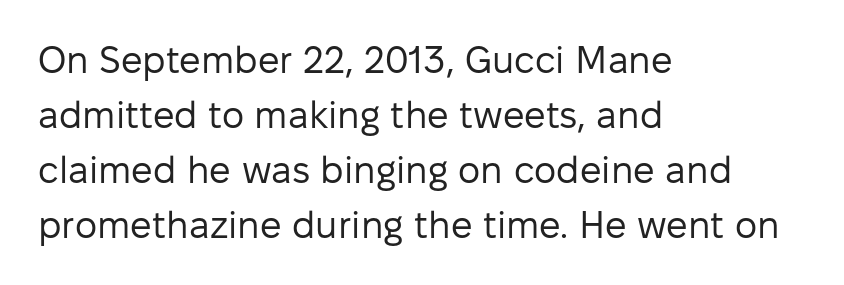
{"serif": "no", "italic": "no", "bold": "no", "weight": "regular", "width": "normal", "stroke_contrast": "low", "x_height": "medium", "monospaced": "no", "underline": "no", "align": "left", "line_spacing": "normal", "line_spacing_ratio": 1.45, "letter_spacing": "normal", "letter_spacing_em": 0.0, "glyph_px": 38}
